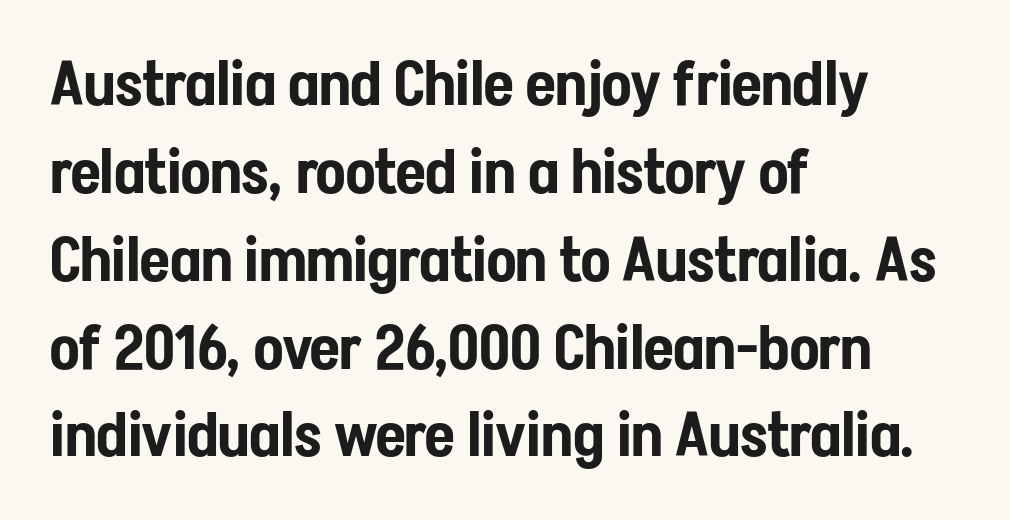
Q: Is the text italic (slanted)? A: No, it is upright.
Q: Is the typeface a serif or a sans-serif typeface? A: Sans-serif.
Q: Is the text underlined? A: No.
Q: How is the paragraph aligned? A: Left-aligned.
Q: Is the spacing between letters normal or unusually wide? A: Normal.
Q: Is the spacing between lines tight, normal or loose? A: Normal.
Q: Width (condensed, normal, or wide)? A: Condensed.
Q: Stroke contrast? A: Low.
Q: x-height? A: Medium.
Q: Monospaced? A: No.
